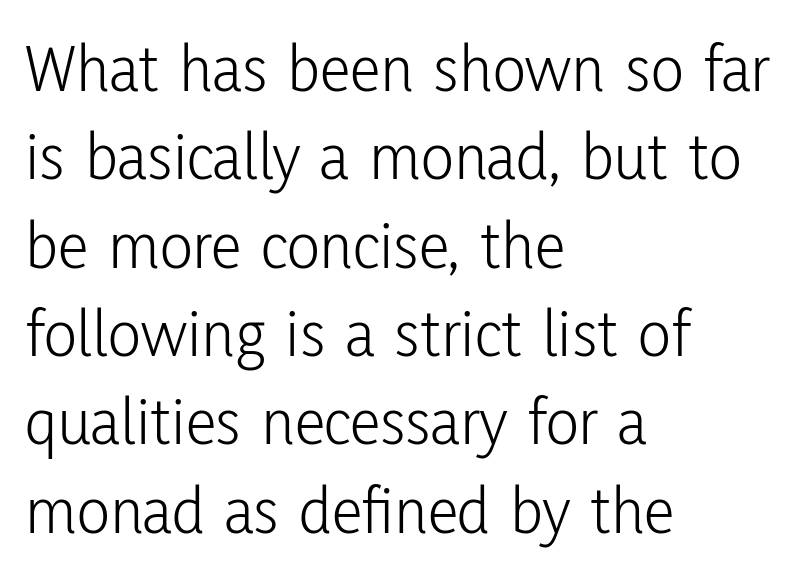
The image shows 69 px light, condensed sans-serif type, upright; set left-aligned, normal line spacing (1.28x), normal letter spacing, not underlined; low stroke contrast and a medium x-height.
